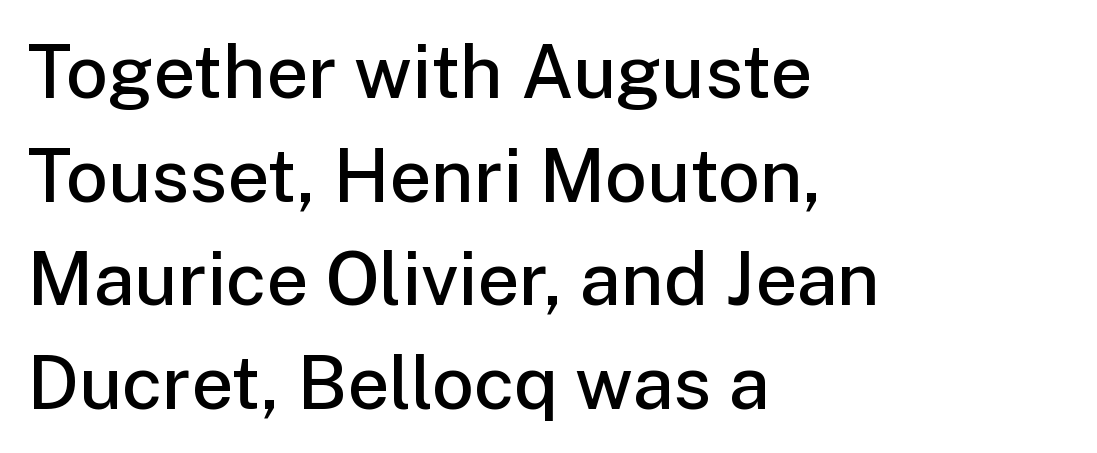
{"serif": "no", "italic": "no", "bold": "semi", "weight": "semibold", "width": "normal", "stroke_contrast": "low", "x_height": "medium", "monospaced": "no", "underline": "no", "align": "left", "line_spacing": "normal", "line_spacing_ratio": 1.4, "letter_spacing": "normal", "letter_spacing_em": 0.0, "glyph_px": 74}
